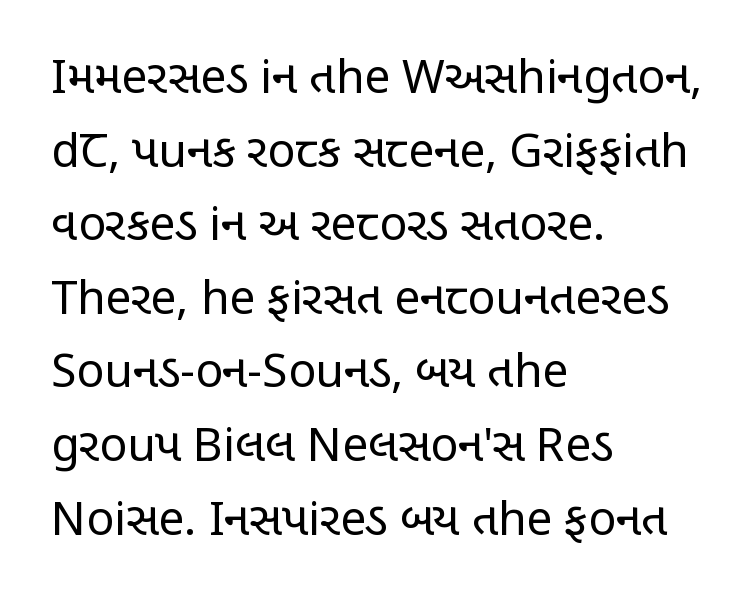
The image shows 46 px regular-weight, condensed sans-serif type, upright; set left-aligned, normal line spacing (1.6x), normal letter spacing, not underlined; low stroke contrast and a large x-height.
